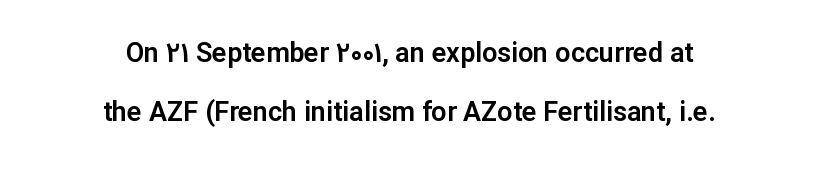
The image shows 27 px text type, upright; set centered, loose line spacing (2.2x), normal letter spacing, not underlined.
